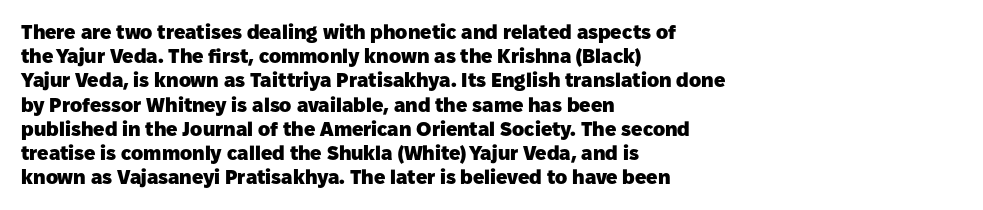
The image shows 20 px bold type, upright; set left-aligned, line spacing 1.21x, normal letter spacing, not underlined.
